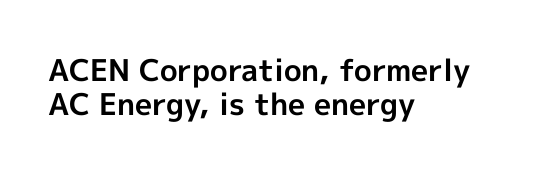
Tracking here is standard; glyphs follow each other at the usual distance. The space beneath each line is pristine and unruled. Notice how the stems are strictly vertical — no italics here. You could not count columns in this text — the font is proportionally spaced.
